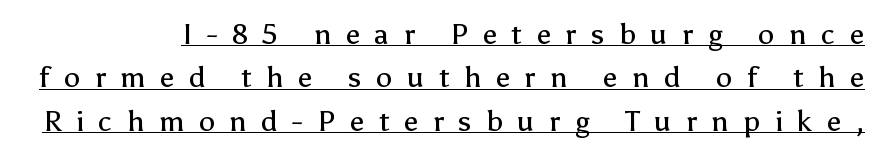
Proportional: the letters do not fall into vertical columns. The passage shown has open, widely tracked lettering throughout. Quick note: not italic, upright. Nope, no serifs anywhere on these letters.
